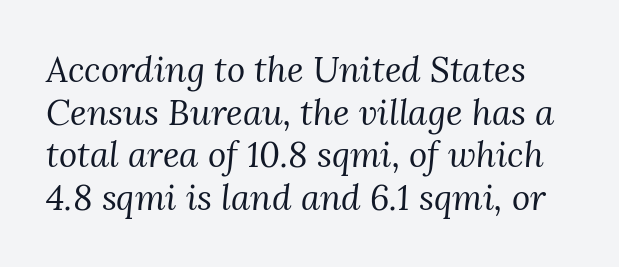
Vertical stems look standard width or narrower in stroke. Nobody touched the tracking dial on this one. Letters rest on an invisible, unmarked baseline. The passage shown is typed in a proportional face where columns would drift. What kind of face is this? One with serifs.
